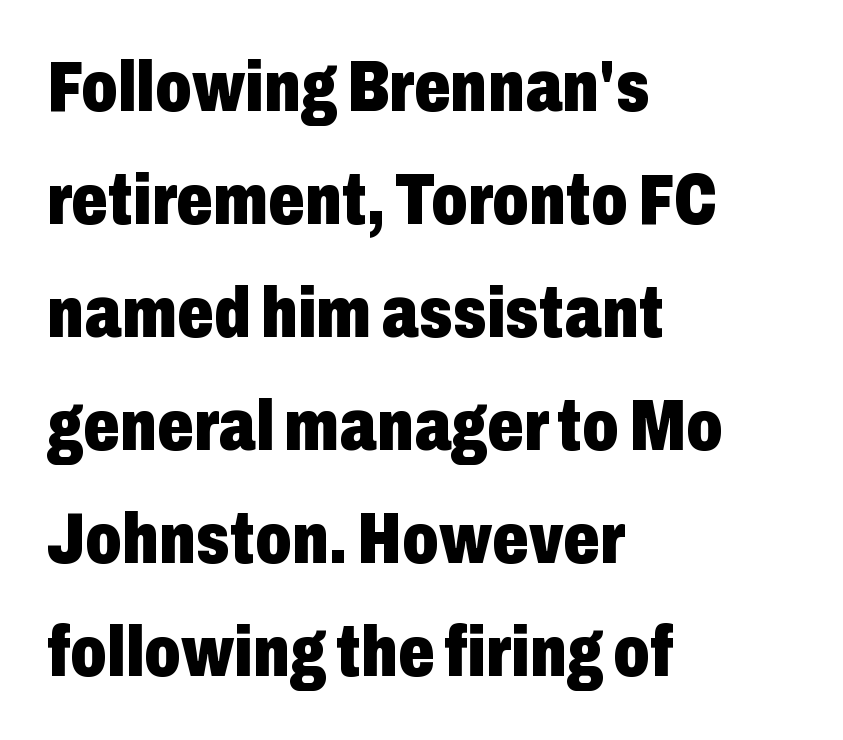
{"serif": "no", "italic": "no", "bold": "yes", "weight": "heavy", "width": "condensed", "stroke_contrast": "low", "x_height": "medium", "monospaced": "no", "underline": "no", "align": "left", "line_spacing": "normal", "line_spacing_ratio": 1.57, "letter_spacing": "normal", "letter_spacing_em": 0.0, "glyph_px": 72}
